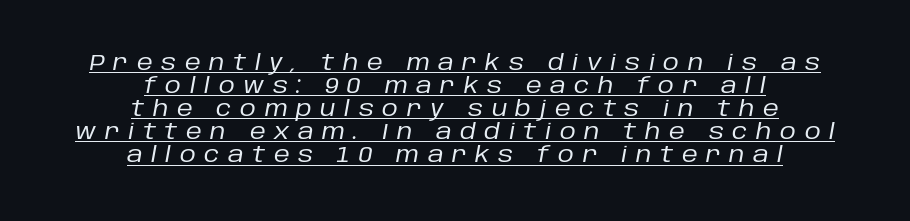
{"italic": "yes", "lean": "right", "slant_degrees": 10, "bold": "no", "underline": "yes", "align": "center", "line_spacing": "tight", "line_spacing_ratio": 1.05, "letter_spacing": "wide", "letter_spacing_em": 0.39, "glyph_px": 22}
